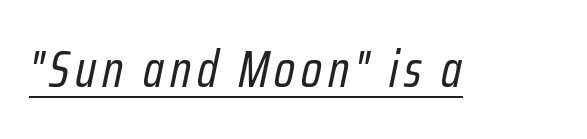
{"italic": "yes", "lean": "right", "slant_degrees": 12, "bold": "no", "weight": "regular", "width": "condensed", "stroke_contrast": "low", "x_height": "medium", "monospaced": "no", "underline": "yes", "glyph_px": 51}
